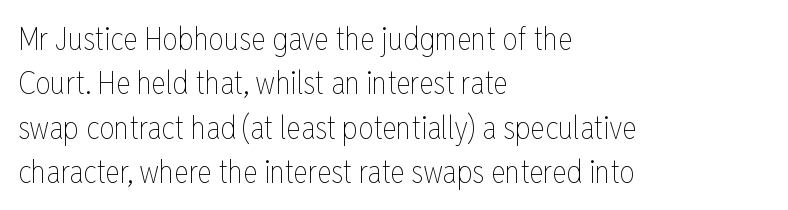
The image shows 31 px thin, condensed type, upright; set left-aligned, normal line spacing (1.43x), normal letter spacing, not underlined; low stroke contrast and a medium x-height.
